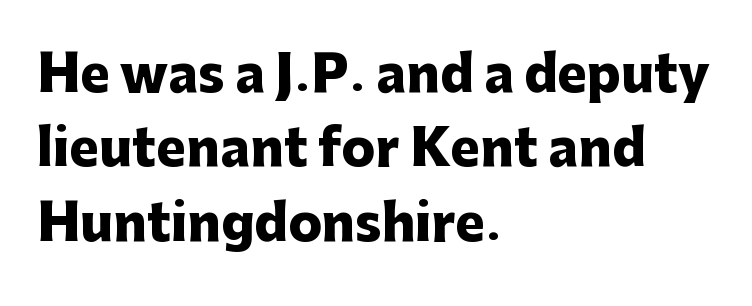
The image shows 50 px heavy sans-serif type, upright; set left-aligned, normal line spacing (1.49x), normal letter spacing, not underlined; low stroke contrast and a medium x-height.
